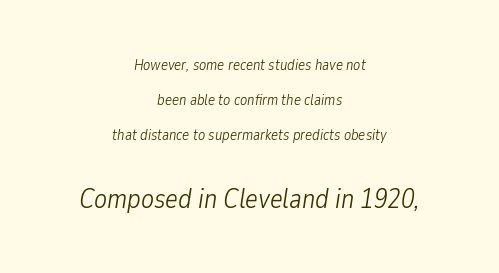
{"italic": "yes", "lean": "right", "slant_degrees": 9, "bold": "no", "underline": "no", "align": "center", "line_spacing": "loose", "line_spacing_ratio": 2.33, "letter_spacing": "normal", "letter_spacing_em": 0.0, "larger_block": "second", "size_ratio": 1.8, "glyph_px": 27}
